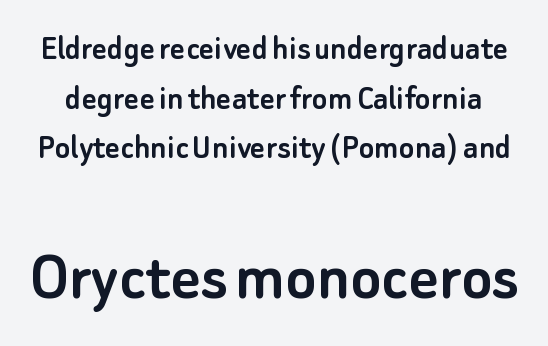
{"serif": "no", "italic": "no", "width": "normal", "stroke_contrast": "low", "x_height": "small", "monospaced": "no", "underline": "no", "line_spacing": "normal", "line_spacing_ratio": 1.38, "letter_spacing": "normal", "letter_spacing_em": 0.0, "larger_block": "second", "size_ratio": 2.0, "glyph_px": 72}
